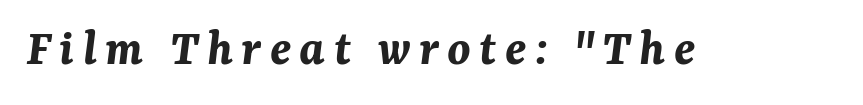
{"italic": "yes", "lean": "right", "slant_degrees": 7, "bold": "yes", "weight": "bold", "width": "normal", "stroke_contrast": "medium", "x_height": "medium", "monospaced": "no", "underline": "no", "glyph_px": 52}
